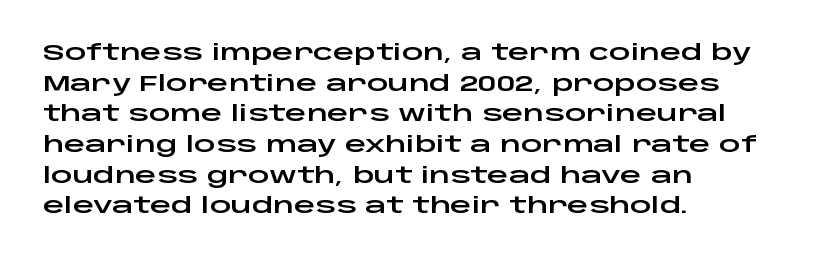
Style check: upright. Quick note: interline space is typical. This sample uses plain, unmodified letter spacing. In CSS terms this would be text-align: left.
